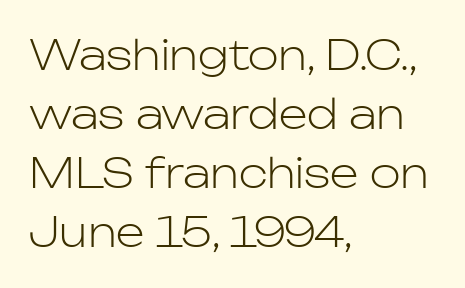
Characters follow at the spacing the type designer built in. Nope, not italic — everything's standing straight. The specimen omits any rule beneath the text block's lines. Type style note: lacks serifs. In terms of leading, this rendering sits right in the middle.
